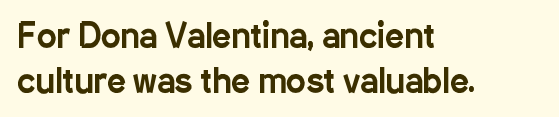
Q: Is the text italic (slanted)? A: No, it is upright.
Q: Is the typeface a serif or a sans-serif typeface? A: Sans-serif.
Q: Is the text underlined? A: No.
Q: How is the paragraph aligned? A: Left-aligned.
Q: Is the spacing between letters normal or unusually wide? A: Normal.
Q: Is the spacing between lines tight, normal or loose? A: Normal.
Q: Width (condensed, normal, or wide)? A: Condensed.
Q: Stroke contrast? A: Low.
Q: x-height? A: Medium.
Q: Monospaced? A: No.
